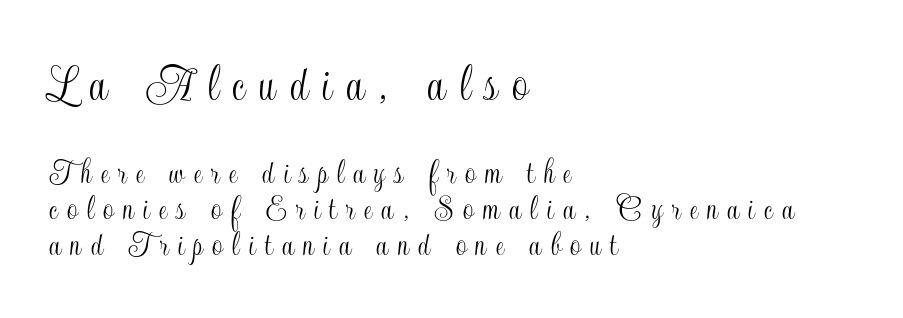
Casual observation: everything's shoved over to the left. Successive baselines arrive quickly, one right under another. The gaps between neighbouring characters are conspicuously large. Think of a printed novel: that variable character pitch is what you see here.
